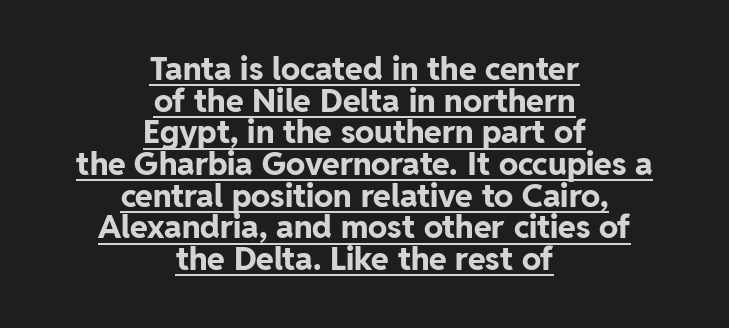
Q: Is the text bold? A: Yes.
Q: Is the text italic (slanted)? A: No, it is upright.
Q: Is the typeface a serif or a sans-serif typeface? A: Sans-serif.
Q: Is the text underlined? A: Yes.
Q: How is the paragraph aligned? A: Centered.
Q: Is the spacing between letters normal or unusually wide? A: Normal.
Q: Is the spacing between lines tight, normal or loose? A: Tight.
Q: Width (condensed, normal, or wide)? A: Normal.
Q: Stroke contrast? A: Low.
Q: x-height? A: Medium.
Q: Monospaced? A: No.
